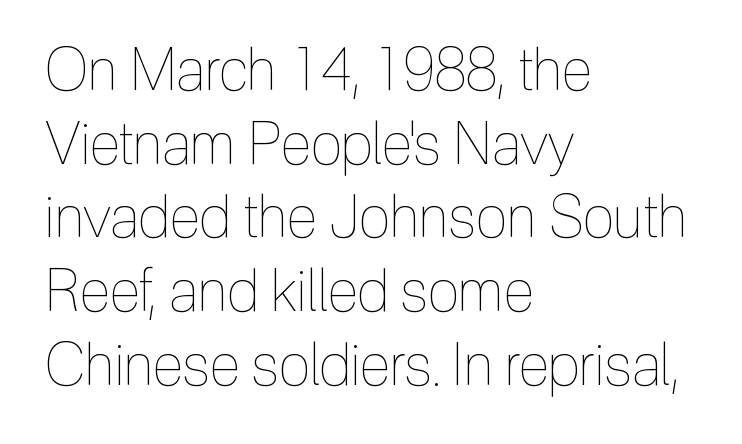
The rendering uses natural spacing where letterforms have individual widths. Ink coverage per letter is moderate at most. The passage shown has conventional tracking throughout. Posture: upright roman.
